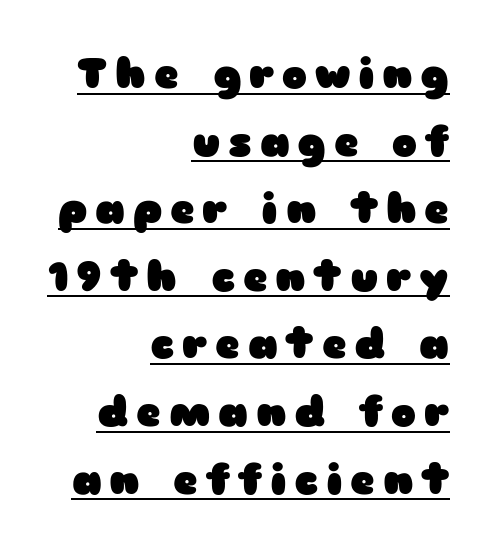
{"serif": "no", "italic": "no", "bold": "yes", "weight": "heavy", "width": "wide", "stroke_contrast": "low", "x_height": "medium", "monospaced": "no", "underline": "yes", "align": "right", "line_spacing": "normal", "line_spacing_ratio": 1.61, "glyph_px": 42}
